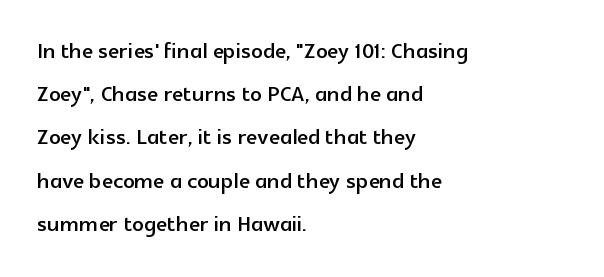
The image shows 29 px sans-serif type, upright; set left-aligned, normal line spacing (1.49x), normal letter spacing, not underlined; a medium x-height.
